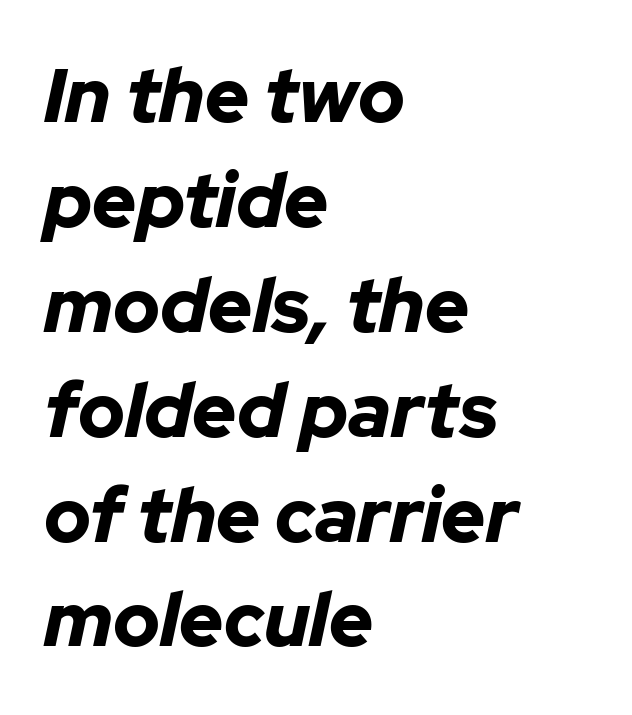
The image shows 76 px bold type, italic (leaning right); set left-aligned, normal line spacing (1.38x), normal letter spacing, not underlined; low stroke contrast and a medium x-height.
